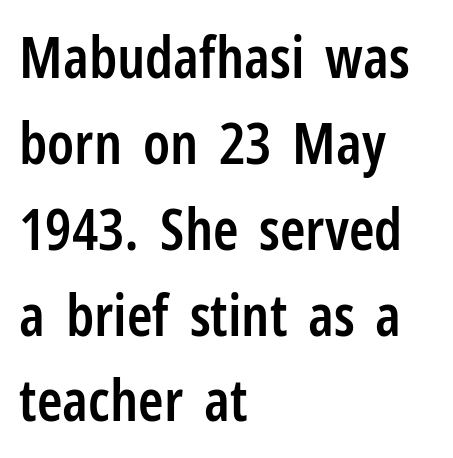
The image shows 58 px semibold, condensed sans-serif type, upright; set left-aligned, normal line spacing (1.48x), normal letter spacing, not underlined; low stroke contrast and a medium x-height.
